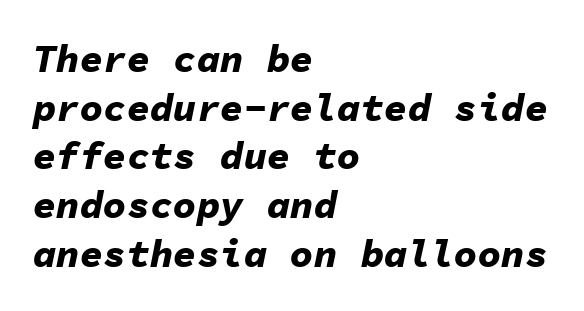
The image shows 39 px bold type, italic (leaning right), monospaced; set left-aligned, normal line spacing (1.25x), normal letter spacing, not underlined; low stroke contrast and a medium x-height.
